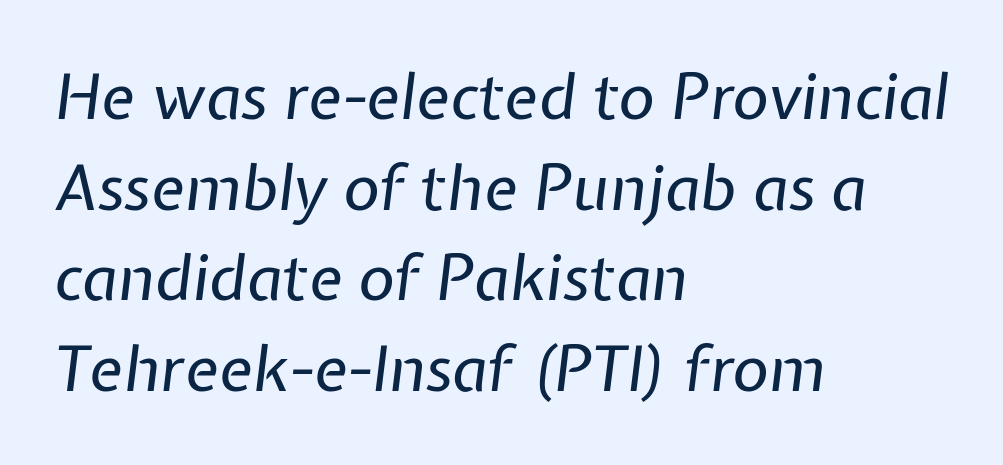
Q: Is the text bold? A: No.
Q: Is the text italic (slanted)? A: Yes, it leans right by about 7 degrees.
Q: Is the text underlined? A: No.
Q: How is the paragraph aligned? A: Left-aligned.
Q: Is the spacing between letters normal or unusually wide? A: Normal.
Q: Is the spacing between lines tight, normal or loose? A: Normal.
Q: Width (condensed, normal, or wide)? A: Normal.
Q: Stroke contrast? A: Low.
Q: x-height? A: Medium.
Q: Monospaced? A: No.
